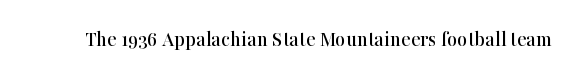
Tall strokes in this sample are plumb rather than angled. Short note: letters normally spaced. Lines of text with bare space underneath.
